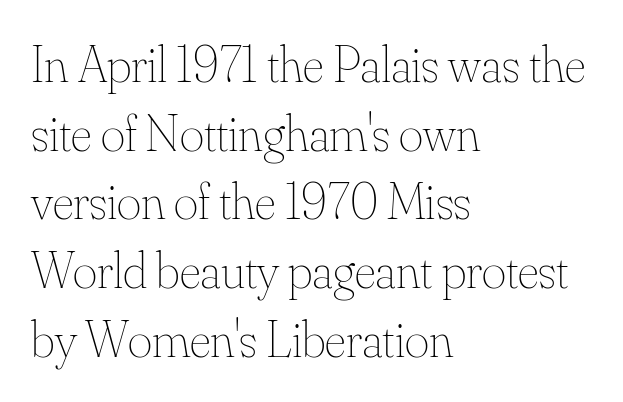
The image shows 52 px thin type, upright; set left-aligned, normal line spacing (1.32x), normal letter spacing, not underlined; medium stroke contrast and a small x-height.
